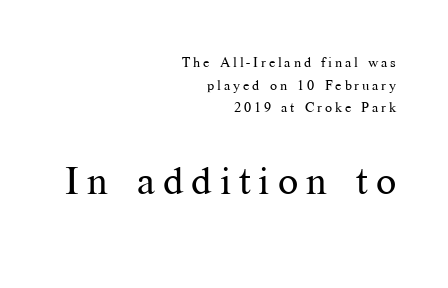
The area under the type is left untouched. Stroke terminals: seriffed. Here the designer chose a conventional face with non-uniform glyph widths. The paragraph has a hard right edge and a soft left edge.
